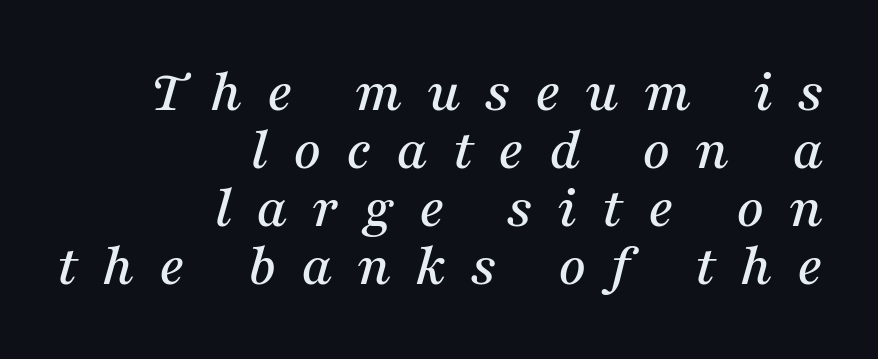
{"serif": "yes", "italic": "yes", "lean": "right", "slant_degrees": 16, "width": "normal", "stroke_contrast": "medium", "x_height": "medium", "monospaced": "no", "underline": "no", "align": "right", "line_spacing": "tight", "line_spacing_ratio": 0.95, "letter_spacing": "wide", "letter_spacing_em": 0.4, "glyph_px": 61}
